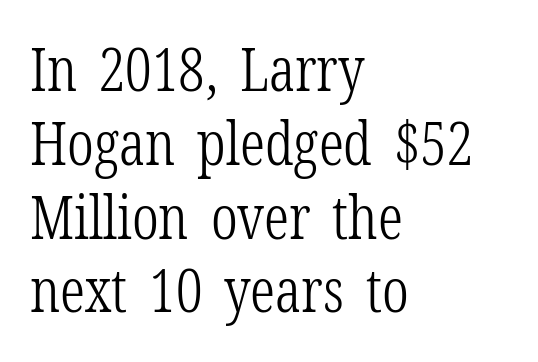
The image shows 61 px light, condensed serif type, upright; set left-aligned, line spacing 1.21x, normal letter spacing, not underlined; low stroke contrast and a medium x-height.
